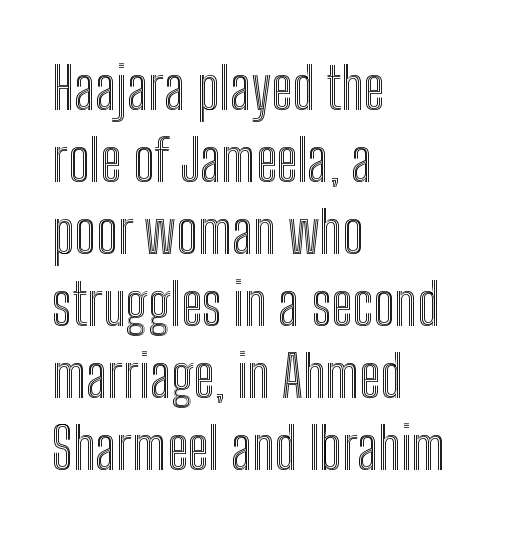
Q: Is the text italic (slanted)? A: No, it is upright.
Q: Is the text underlined? A: No.
Q: How is the paragraph aligned? A: Left-aligned.
Q: Is the spacing between letters normal or unusually wide? A: Normal.
Q: Width (condensed, normal, or wide)? A: Condensed.
Q: x-height? A: Medium.
Q: Monospaced? A: No.
